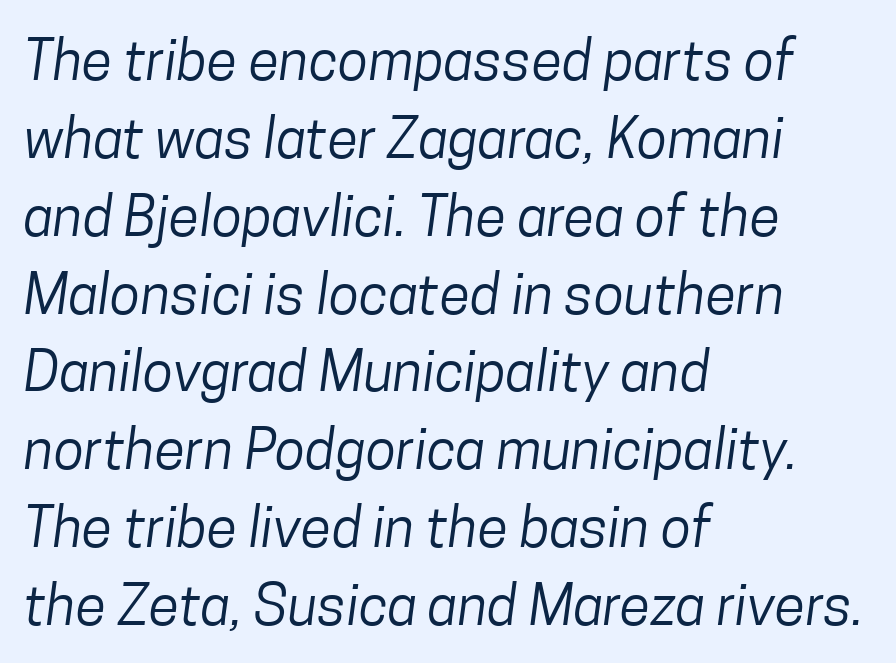
Notice how descenders clear the ascenders below comfortably — that's standard leading. Heaviness? Minimal to ordinary, like unemphasized prose. The rendering shows plain stroke endings on the letterforms — a sans-serif design. Varying glyph widths throughout — classic text-font behaviour. The setting favours the left margin, as ordinary paragraphs usually do.
